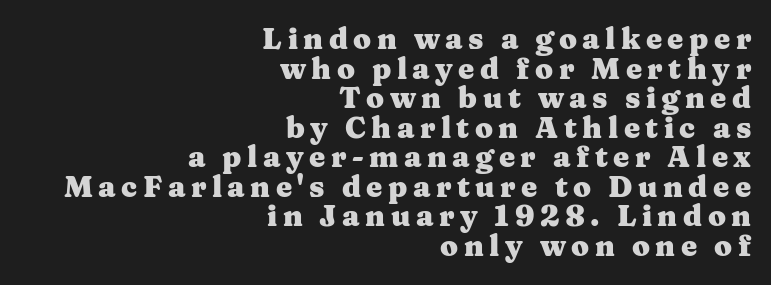
{"serif": "yes", "italic": "no", "bold": "yes", "weight": "heavy", "width": "wide", "stroke_contrast": "medium", "x_height": "medium", "monospaced": "no", "underline": "no", "align": "right", "line_spacing": "tight", "line_spacing_ratio": 1.02, "glyph_px": 29}
